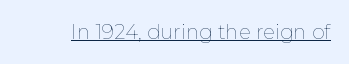
Between one letter and the next there's only the usual sliver of space. A roman cut, with each character standing at attention. The rendered words wear a rule along their underside. Heaviness? Minimal to ordinary, like unemphasized prose.
